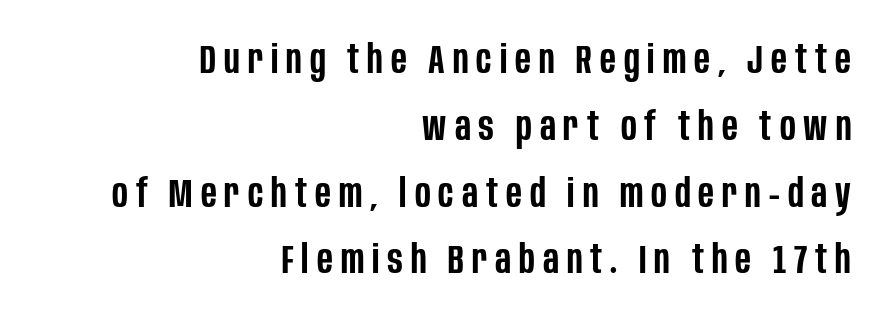
The passage shown stacks its lines at a standard gap. When letters stand straight like this, we call the style roman or upright. A bare baseline throughout the passage. These words are printed semibold, heavier than regular yet not bold.
